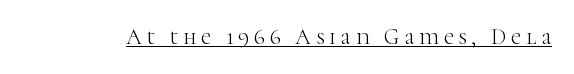
The image shows 22 px text type, upright; set unusually wide letter spacing (+0.22 em), underlined.
